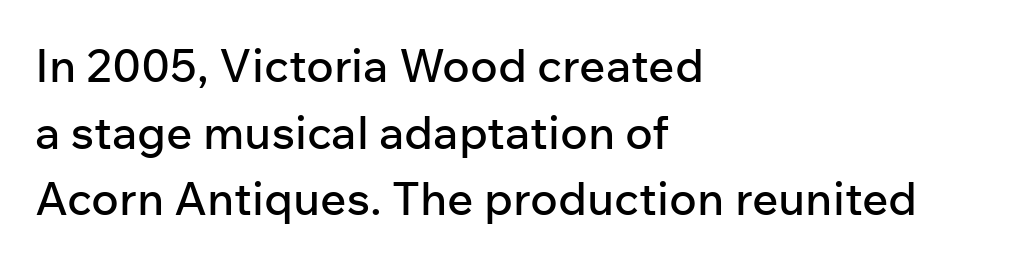
{"serif": "no", "italic": "no", "width": "normal", "stroke_contrast": "low", "x_height": "medium", "monospaced": "no", "underline": "no", "align": "left", "line_spacing": "normal", "line_spacing_ratio": 1.45, "letter_spacing": "normal", "letter_spacing_em": 0.0, "glyph_px": 46}
